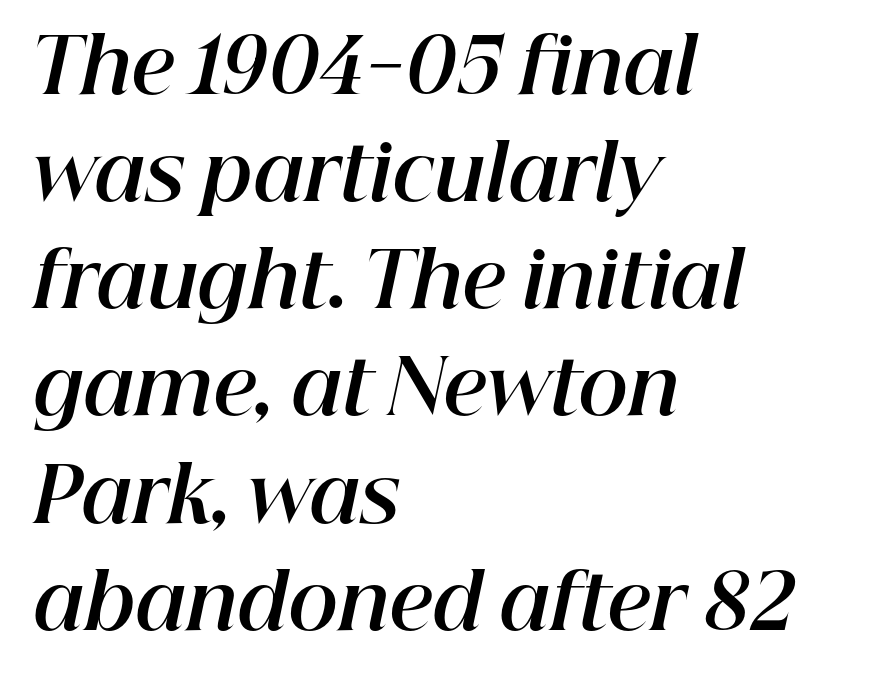
Q: Is the text bold? A: Yes.
Q: Is the text italic (slanted)? A: Yes, it leans right by about 12 degrees.
Q: Is the text underlined? A: No.
Q: How is the paragraph aligned? A: Left-aligned.
Q: Is the spacing between letters normal or unusually wide? A: Normal.
Q: Is the spacing between lines tight, normal or loose? A: Normal.
Q: Width (condensed, normal, or wide)? A: Normal.
Q: Stroke contrast? A: High.
Q: x-height? A: Medium.
Q: Monospaced? A: No.
